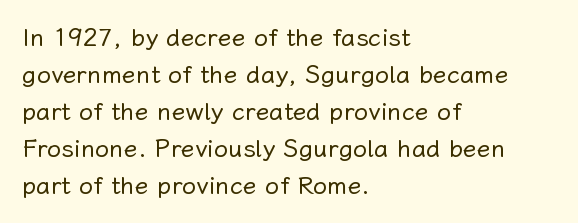
{"italic": "no", "bold": "no", "underline": "no", "align": "left", "line_spacing": "normal", "line_spacing_ratio": 1.48, "letter_spacing": "normal", "letter_spacing_em": 0.0, "glyph_px": 25}
